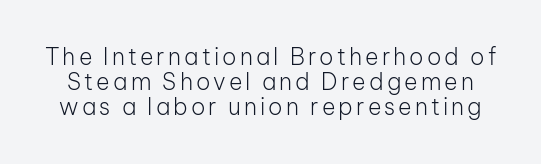
The image shows 23 px text type, upright; set tight line spacing (1.08x), not underlined.
